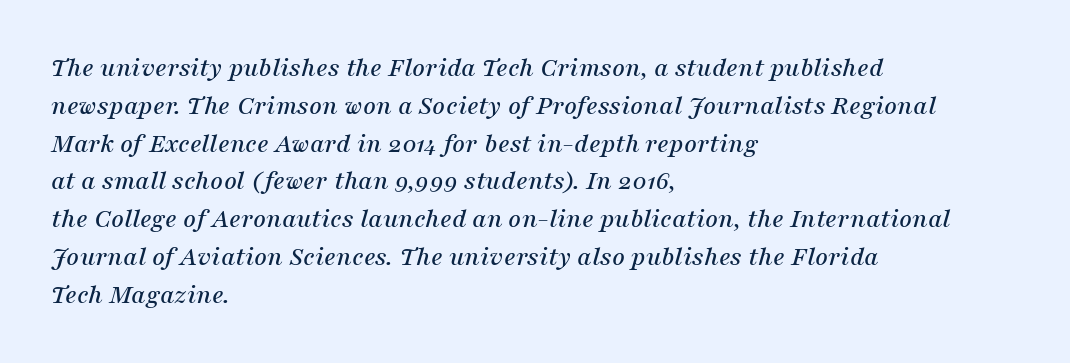
{"serif": "yes", "italic": "yes", "lean": "right", "slant_degrees": 16, "width": "normal", "stroke_contrast": "medium", "x_height": "medium", "monospaced": "no", "underline": "no", "align": "left", "line_spacing": "normal", "line_spacing_ratio": 1.35, "letter_spacing": "normal", "letter_spacing_em": 0.0, "glyph_px": 28}
